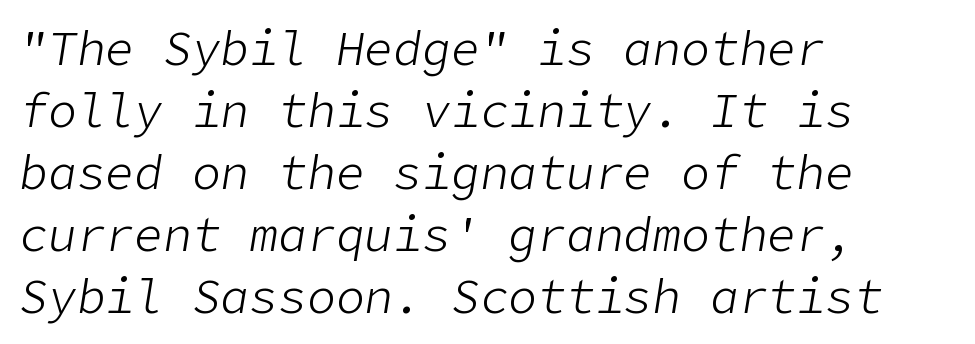
The weight would be labelled regular, book, light, or lighter still. Where is the straight margin? On the left. Is the letter spacing exaggerated? No — it looks like the ordinary default. If you drew a line through each stem, it would be angled.
